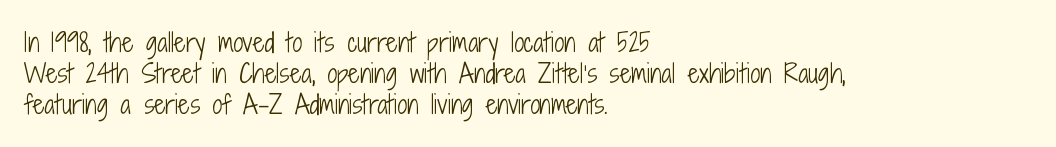
Q: Is the text bold? A: No.
Q: Is the text italic (slanted)? A: No, it is upright.
Q: Is the text underlined? A: No.
Q: How is the paragraph aligned? A: Left-aligned.
Q: Is the spacing between letters normal or unusually wide? A: Normal.
